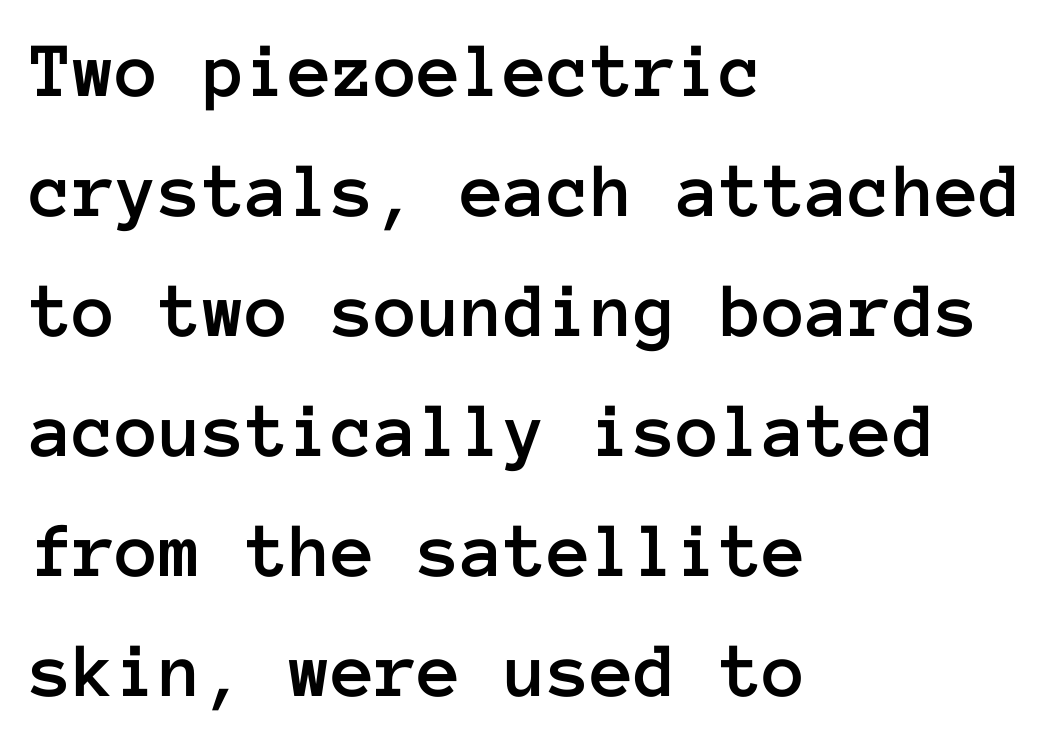
Q: Is the text italic (slanted)? A: No, it is upright.
Q: Is the text underlined? A: No.
Q: How is the paragraph aligned? A: Left-aligned.
Q: Is the spacing between letters normal or unusually wide? A: Normal.
Q: Is the spacing between lines tight, normal or loose? A: Normal.
Q: Width (condensed, normal, or wide)? A: Normal.
Q: Stroke contrast? A: Low.
Q: x-height? A: Medium.
Q: Monospaced? A: Yes.
